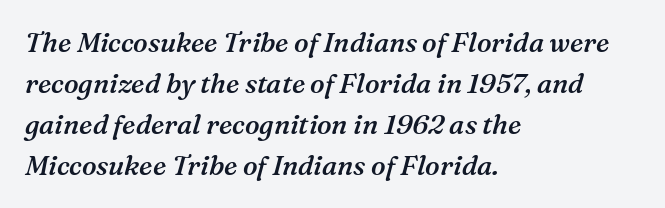
Horizontal alignment here is leftward, the default for most running prose. Is the type bold? Partly — it's a semibold, heavier than regular but not fully bold. A clean baseline with only descenders dipping below it. This block has exactly the height ordinary leading produces.
